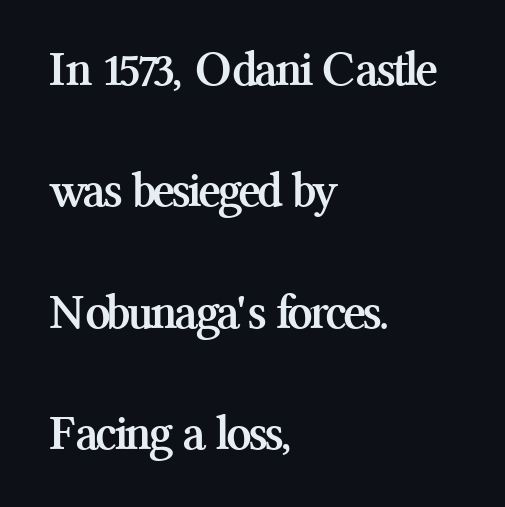
{"serif": "yes", "italic": "no", "bold": "yes", "weight": "semibold", "width": "normal", "stroke_contrast": "medium", "x_height": "medium", "monospaced": "no", "underline": "no", "align": "left", "line_spacing": "loose", "line_spacing_ratio": 2.43, "letter_spacing": "normal", "letter_spacing_em": 0.0, "glyph_px": 50}
